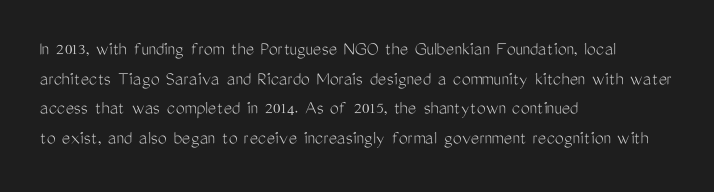
The image shows 20 px text type, upright; set left-aligned, normal line spacing (1.48x), normal letter spacing, not underlined.
